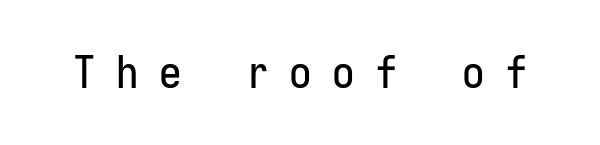
{"serif": "no", "italic": "no", "width": "condensed", "stroke_contrast": "low", "x_height": "medium", "monospaced": "yes", "underline": "no", "letter_spacing": "wide", "letter_spacing_em": 0.46, "glyph_px": 45}
